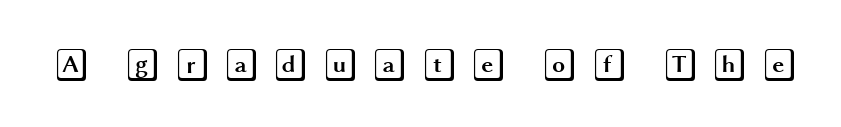
Notice how the stems are strictly vertical — no italics here. The string is rendered with underlining switched off. Caption: expanded tracking, letters set apart.
